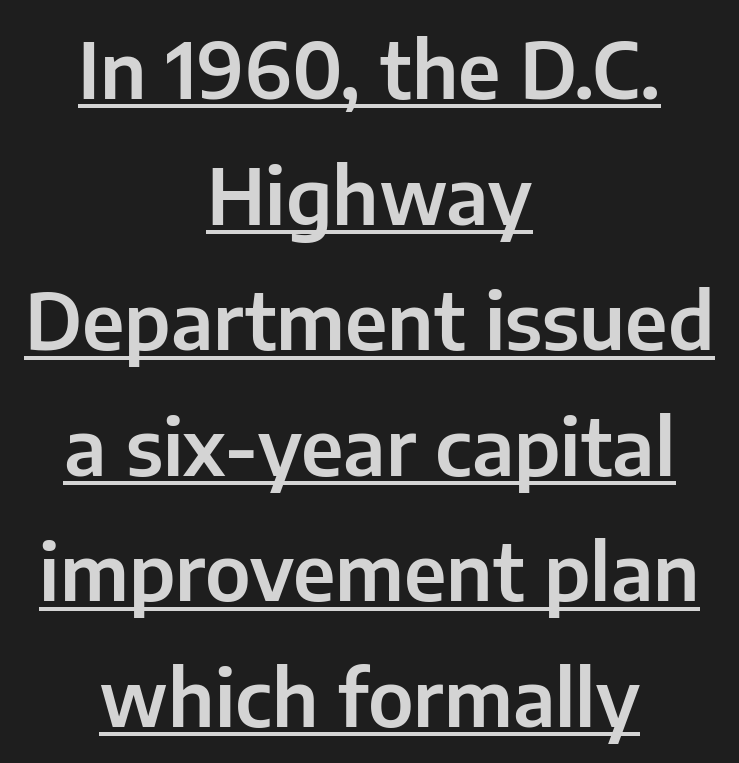
The image shows 78 px sans-serif type, upright; set centered, normal line spacing (1.61x), normal letter spacing, underlined; low stroke contrast and a medium x-height.
